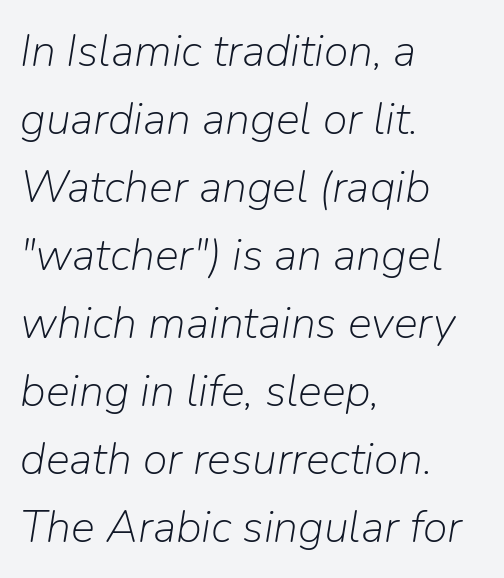
The typography opts for an oblique posture over an upright one. Vertical spacing — default. This reads as an unemphasized weight, regular at the heaviest. The letters sit at their default tracking, neither squeezed nor spread. Does the copy run flush right? No — it runs flush left. Is this a fixed-width face? No — the glyphs have proportional, varying widths.
